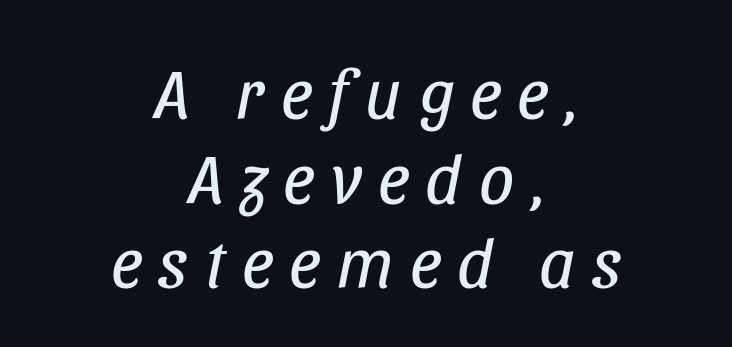
{"italic": "yes", "lean": "right", "slant_degrees": 11, "bold": "no", "weight": "regular", "width": "condensed", "stroke_contrast": "low", "x_height": "large", "monospaced": "no", "underline": "no", "align": "center", "line_spacing_ratio": 1.21, "letter_spacing": "wide", "letter_spacing_em": 0.24, "glyph_px": 70}
